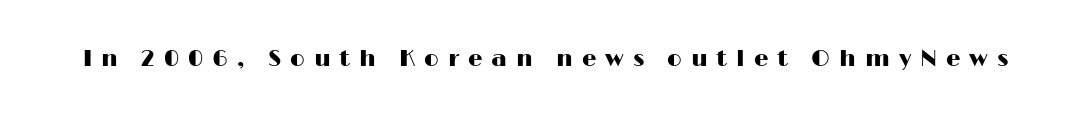
{"italic": "no", "underline": "no", "letter_spacing": "wide", "letter_spacing_em": 0.39, "glyph_px": 23}
